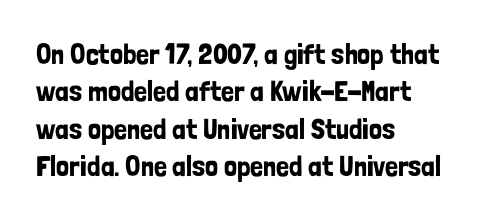
The image shows 29 px condensed sans-serif type, upright; set left-aligned, normal line spacing (1.29x), normal letter spacing, not underlined; low stroke contrast and a medium x-height.
